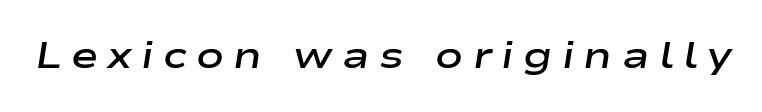
Q: Is the text bold? A: Semi-bold.
Q: Is the text italic (slanted)? A: Yes, it leans right by about 9 degrees.
Q: Is the text underlined? A: No.
Q: Is the spacing between letters normal or unusually wide? A: Unusually wide.
Q: Width (condensed, normal, or wide)? A: Wide.
Q: Stroke contrast? A: Low.
Q: x-height? A: Medium.
Q: Monospaced? A: No.
